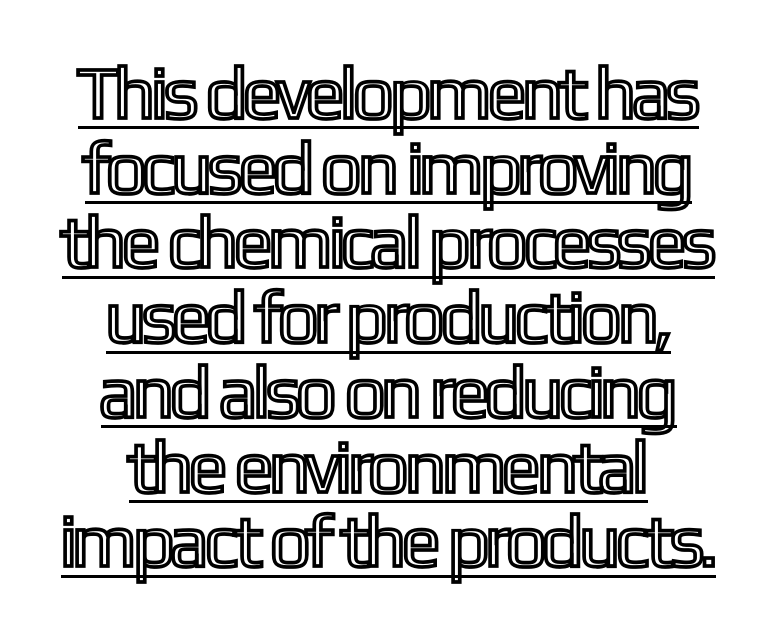
Closely set lines give the paragraph a compact silhouette. Italic: no, the glyphs are upright roman. The paragraph shown floats in the horizontal middle. The rendering keeps characters at their native spacing. Notice how a bar underscores the lettering throughout.
